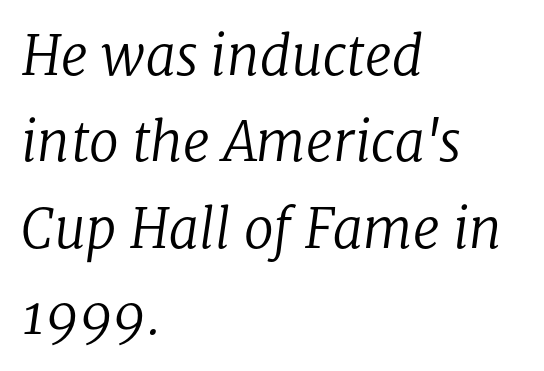
Q: Is the text bold? A: No.
Q: Is the text italic (slanted)? A: Yes, it leans right by about 8 degrees.
Q: Is the typeface a serif or a sans-serif typeface? A: Serif.
Q: Is the text underlined? A: No.
Q: How is the paragraph aligned? A: Left-aligned.
Q: Is the spacing between letters normal or unusually wide? A: Normal.
Q: Is the spacing between lines tight, normal or loose? A: Normal.
Q: Width (condensed, normal, or wide)? A: Normal.
Q: Stroke contrast? A: Low.
Q: x-height? A: Medium.
Q: Monospaced? A: No.
